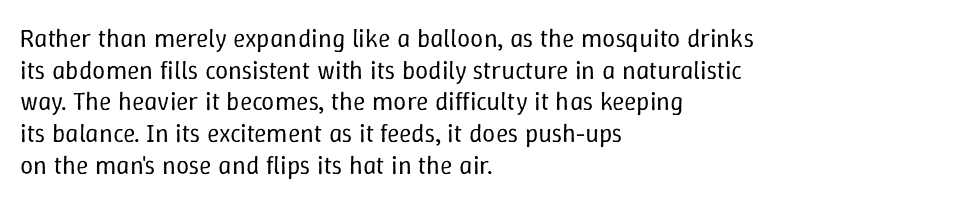
Q: Is the text bold? A: No.
Q: Is the text italic (slanted)? A: No, it is upright.
Q: Is the text underlined? A: No.
Q: How is the paragraph aligned? A: Left-aligned.
Q: Is the spacing between letters normal or unusually wide? A: Normal.
